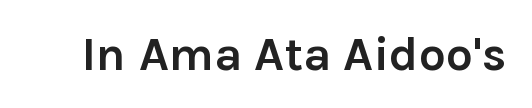
The image shows 48 px semibold sans-serif type, upright; set normal letter spacing, not underlined; a medium x-height.
